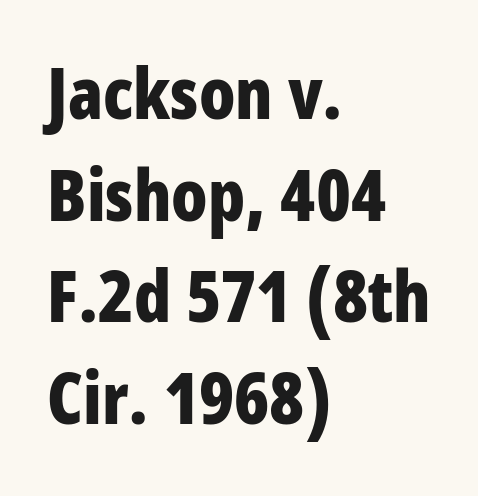
Q: Is the text bold? A: Yes.
Q: Is the text italic (slanted)? A: No, it is upright.
Q: Is the typeface a serif or a sans-serif typeface? A: Sans-serif.
Q: Is the text underlined? A: No.
Q: How is the paragraph aligned? A: Left-aligned.
Q: Is the spacing between letters normal or unusually wide? A: Normal.
Q: Is the spacing between lines tight, normal or loose? A: Normal.
Q: Width (condensed, normal, or wide)? A: Condensed.
Q: Stroke contrast? A: Low.
Q: x-height? A: Large.
Q: Monospaced? A: No.
